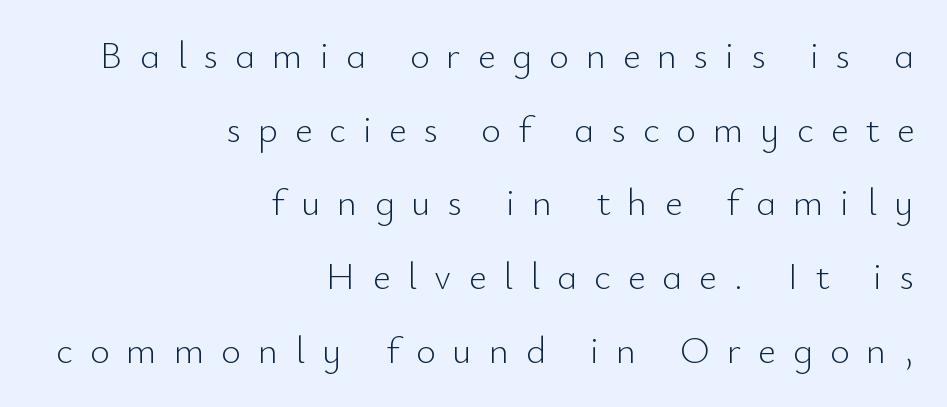
{"serif": "no", "italic": "no", "bold": "no", "weight": "light", "width": "normal", "stroke_contrast": "low", "x_height": "small", "monospaced": "no", "underline": "no", "align": "right", "line_spacing": "loose", "line_spacing_ratio": 1.94, "letter_spacing": "wide", "letter_spacing_em": 0.45, "glyph_px": 38}
